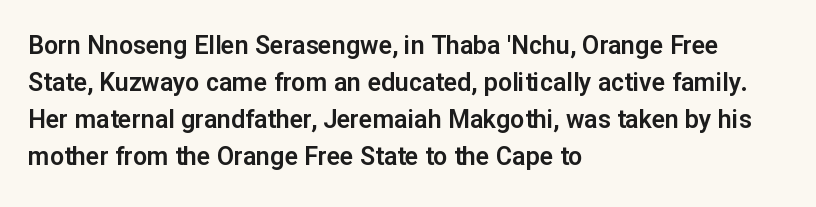
Q: Is the text italic (slanted)? A: No, it is upright.
Q: Is the text underlined? A: No.
Q: How is the paragraph aligned? A: Left-aligned.
Q: Is the spacing between letters normal or unusually wide? A: Normal.
Q: Is the spacing between lines tight, normal or loose? A: Normal.
